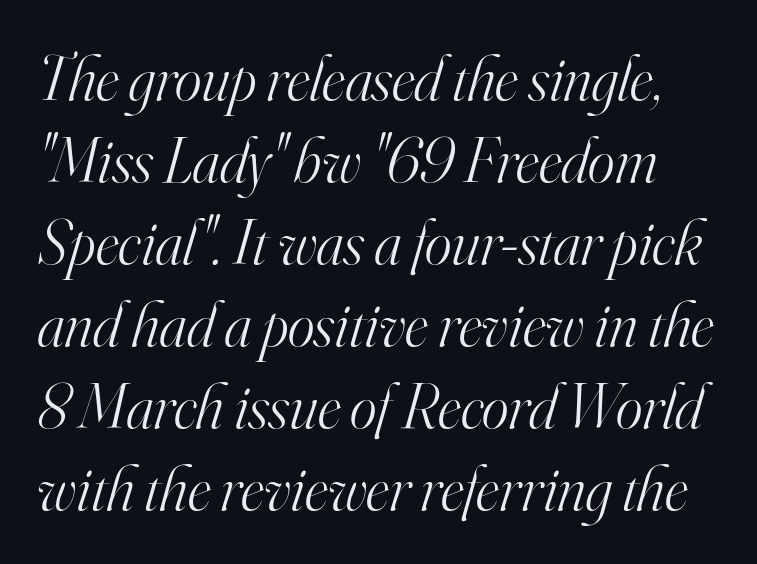
{"serif": "yes", "italic": "yes", "lean": "right", "slant_degrees": 16, "bold": "no", "weight": "light", "width": "normal", "stroke_contrast": "high", "x_height": "small", "monospaced": "no", "underline": "no", "line_spacing": "normal", "line_spacing_ratio": 1.28, "letter_spacing": "normal", "letter_spacing_em": 0.0, "glyph_px": 64}
